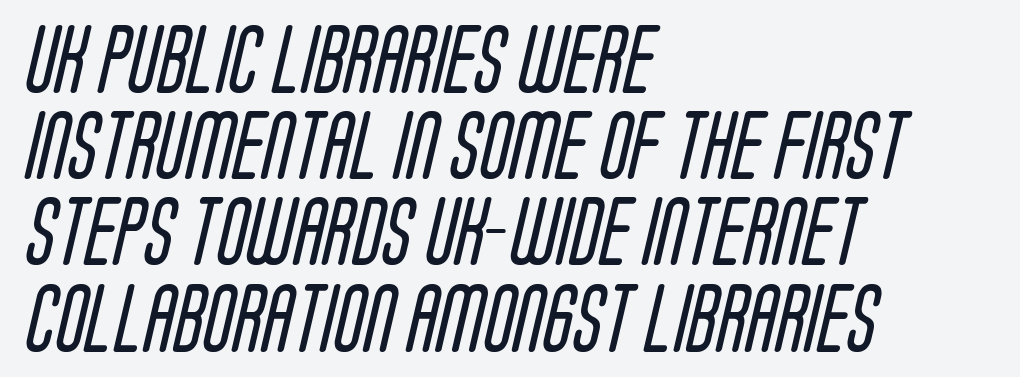
{"serif": "no", "bold": "no", "weight": "regular", "width": "condensed", "stroke_contrast": "low", "x_height": "large", "monospaced": "no", "underline": "no", "align": "left", "line_spacing": "normal", "line_spacing_ratio": 1.25, "letter_spacing": "normal", "letter_spacing_em": 0.0, "glyph_px": 69}
